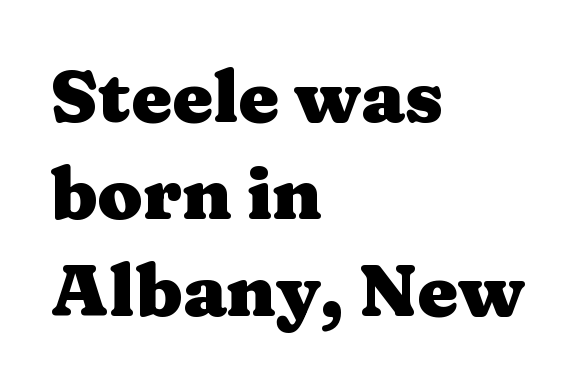
{"serif": "yes", "italic": "no", "bold": "yes", "weight": "heavy", "width": "wide", "stroke_contrast": "medium", "x_height": "medium", "monospaced": "no", "underline": "no", "align": "left", "line_spacing": "normal", "line_spacing_ratio": 1.33, "letter_spacing": "normal", "letter_spacing_em": 0.0, "glyph_px": 73}
